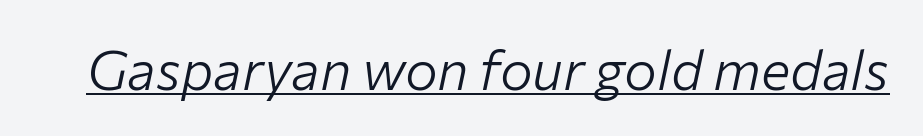
{"italic": "yes", "lean": "right", "slant_degrees": 12, "bold": "no", "weight": "light", "width": "normal", "stroke_contrast": "low", "x_height": "medium", "monospaced": "no", "underline": "yes", "letter_spacing": "normal", "letter_spacing_em": 0.0, "glyph_px": 55}
